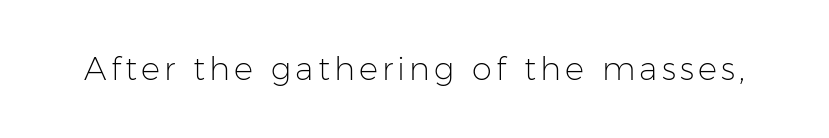
{"serif": "no", "italic": "no", "bold": "no", "weight": "light", "width": "normal", "stroke_contrast": "low", "x_height": "medium", "monospaced": "no", "underline": "no", "glyph_px": 32}
